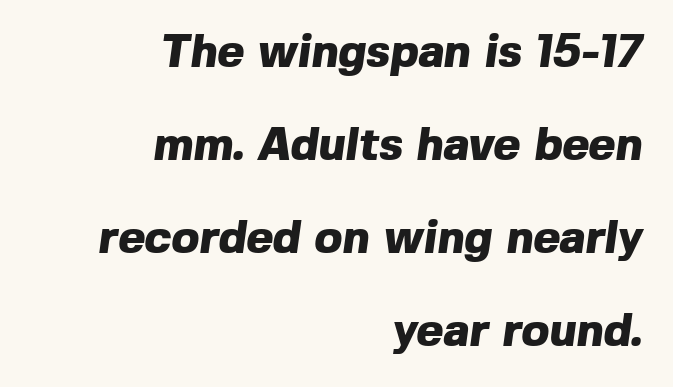
The image shows 46 px heavy sans-serif type; set right-aligned, loose line spacing (2.02x), normal letter spacing, not underlined; a medium x-height.
